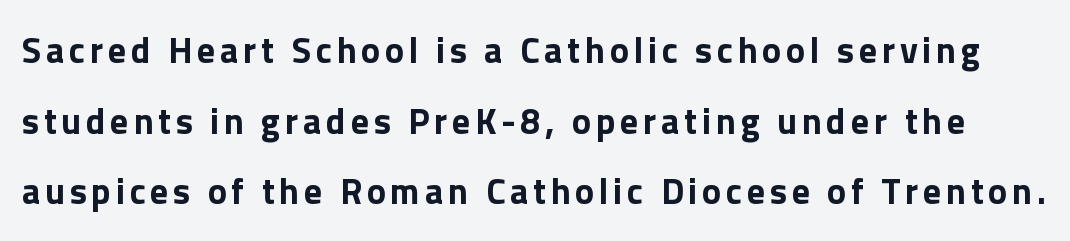
Q: Is the text bold? A: Yes.
Q: Is the text italic (slanted)? A: No, it is upright.
Q: Is the typeface a serif or a sans-serif typeface? A: Sans-serif.
Q: Is the text underlined? A: No.
Q: Is the spacing between lines tight, normal or loose? A: Loose.
Q: Width (condensed, normal, or wide)? A: Normal.
Q: Stroke contrast? A: Low.
Q: x-height? A: Medium.
Q: Monospaced? A: No.
